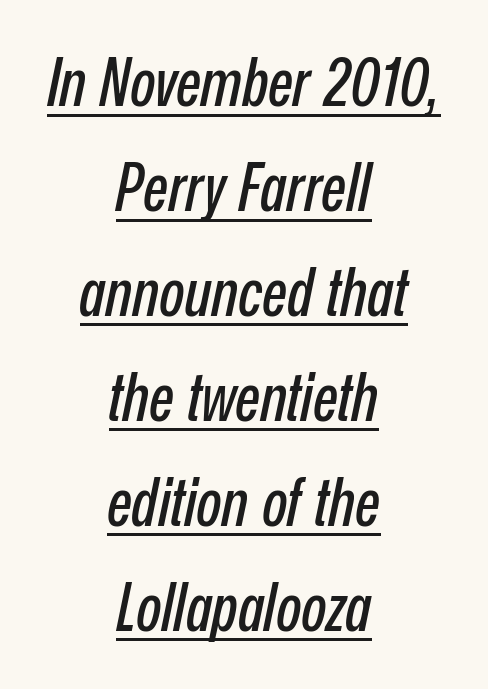
The text block is weighted toward neither margin, spreading evenly from the middle. You could call the tracking neutral — neither tight nor loose. A normal amount of white space separates one row of letters from the next. You can see a thin bar hugging the bottom of the glyphs.
